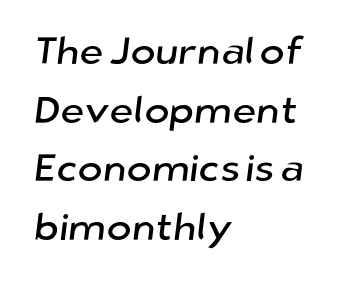
Spacing verdict: proportional, widths tailored to each character. The space directly below the letters is spotless. If you measured baseline to baseline, you'd find a middling distance. Nothing sits at the stroke ends, so this counts as sans-serif. In terms of letterspacing, this is plain default setting. Alignment: flush left.
